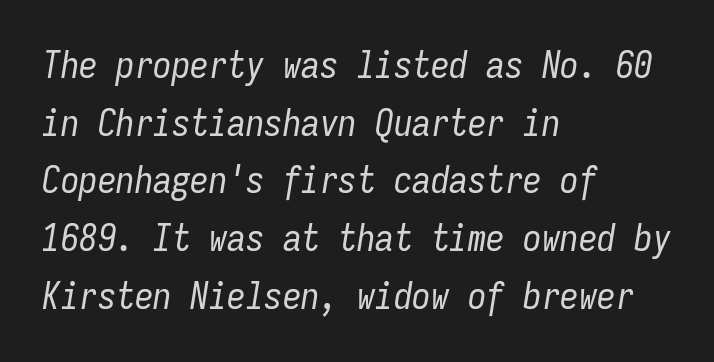
{"italic": "yes", "lean": "right", "slant_degrees": 9, "bold": "no", "weight": "regular", "width": "condensed", "stroke_contrast": "low", "x_height": "medium", "monospaced": "yes", "underline": "no", "align": "left", "line_spacing": "normal", "line_spacing_ratio": 1.56, "letter_spacing": "normal", "letter_spacing_em": 0.0, "glyph_px": 37}
